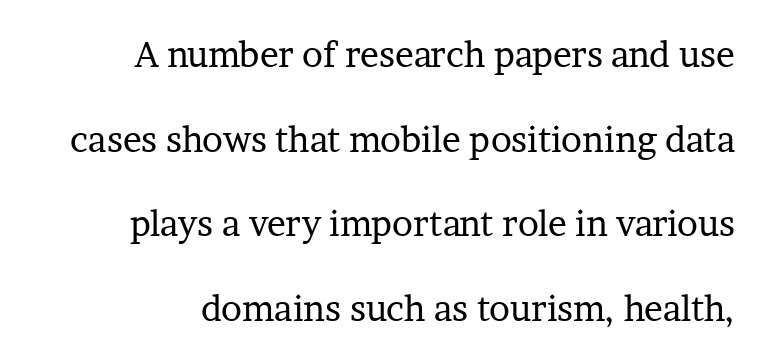
The strokes are not fattened; the text isn't bold. There is no visible air inserted between adjacent glyphs. These lines were composed using upright roman letters. The line-height multiplier appears high, well above default. Varying glyph widths throughout — classic text-font behaviour.
